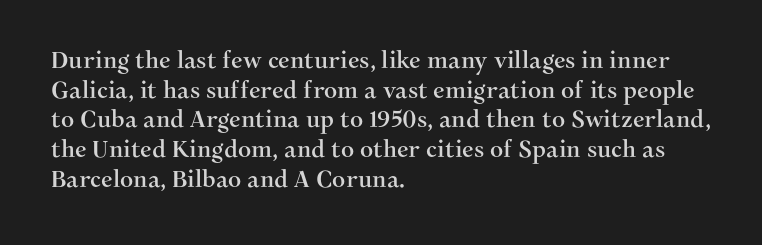
Descenders are the only things crossing below the line. A classic flush-left, rag-right setting is used for this passage. Upright lettering throughout. Quick note: interline space is typical. Letter spacing: default.
